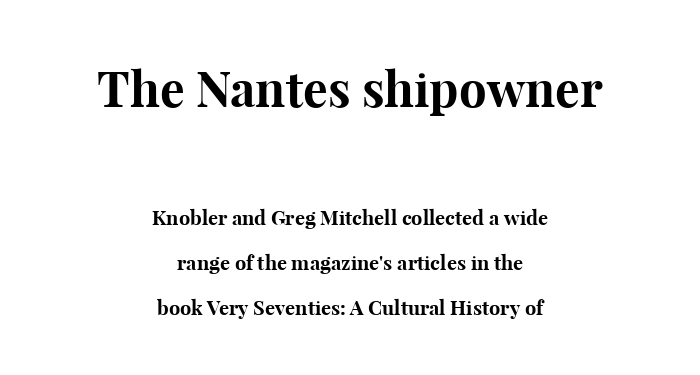
Q: Is the text bold? A: Yes.
Q: Is the text italic (slanted)? A: No, it is upright.
Q: Is the typeface a serif or a sans-serif typeface? A: Serif.
Q: Is the text underlined? A: No.
Q: How is the paragraph aligned? A: Centered.
Q: Is the spacing between letters normal or unusually wide? A: Normal.
Q: Is the spacing between lines tight, normal or loose? A: Loose.
Q: Which block of text is set in a larger size, the first (top) or the second (bottom)? A: The first (top) one.
Q: Width (condensed, normal, or wide)? A: Normal.
Q: Stroke contrast? A: High.
Q: x-height? A: Medium.
Q: Monospaced? A: No.
